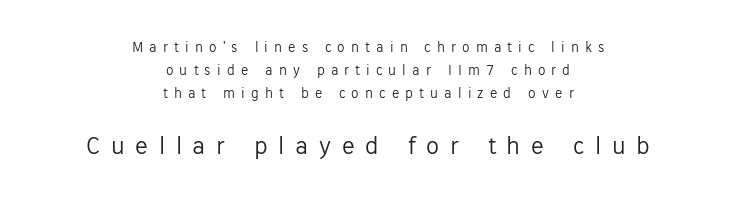
Q: Is the text bold? A: No.
Q: Is the text italic (slanted)? A: No, it is upright.
Q: Is the text underlined? A: No.
Q: How is the paragraph aligned? A: Centered.
Q: Is the spacing between letters normal or unusually wide? A: Unusually wide.
Q: Is the spacing between lines tight, normal or loose? A: Normal.
Q: Which block of text is set in a larger size, the first (top) or the second (bottom)? A: The second (bottom) one.
